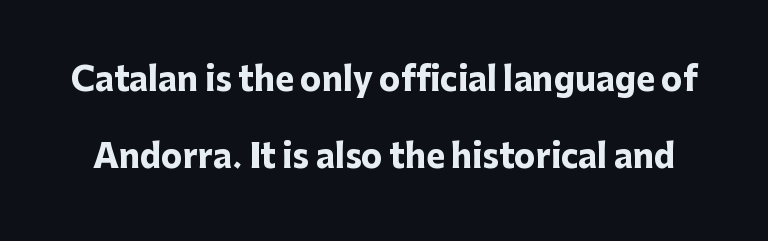
Q: Is the text bold? A: Yes.
Q: Is the text italic (slanted)? A: No, it is upright.
Q: Is the typeface a serif or a sans-serif typeface? A: Sans-serif.
Q: Is the text underlined? A: No.
Q: Is the spacing between letters normal or unusually wide? A: Normal.
Q: Is the spacing between lines tight, normal or loose? A: Loose.
Q: Width (condensed, normal, or wide)? A: Normal.
Q: Stroke contrast? A: Low.
Q: x-height? A: Medium.
Q: Monospaced? A: No.
